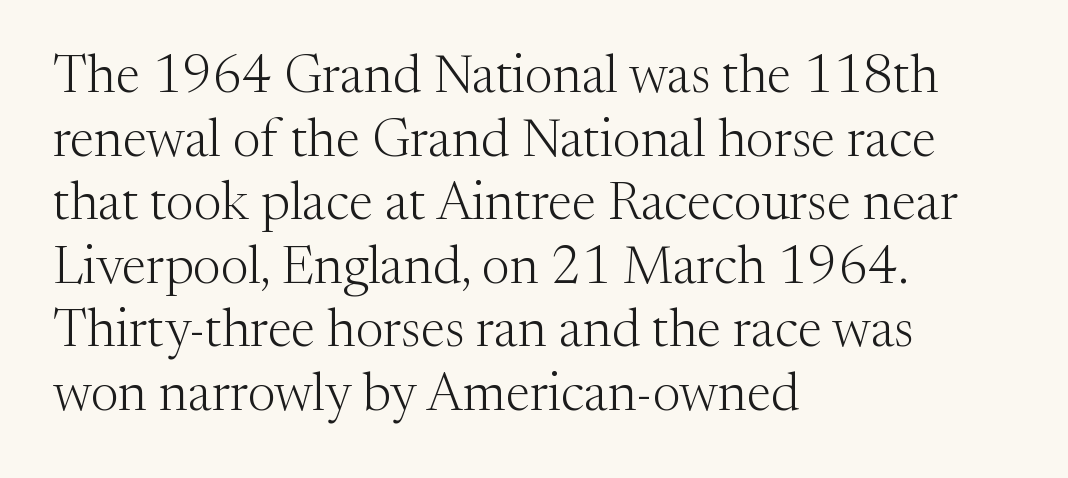
{"serif": "yes", "italic": "no", "bold": "no", "weight": "light", "width": "normal", "stroke_contrast": "medium", "x_height": "medium", "monospaced": "no", "underline": "no", "align": "left", "line_spacing_ratio": 1.2, "letter_spacing": "normal", "letter_spacing_em": 0.0, "glyph_px": 53}
